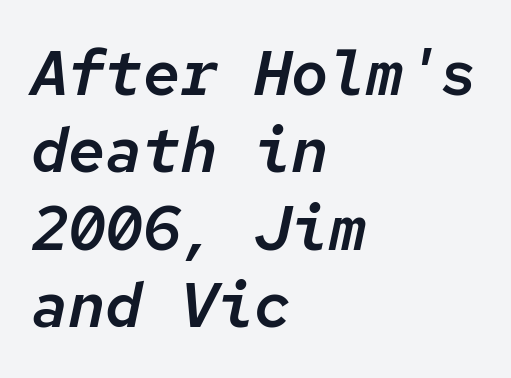
{"italic": "yes", "lean": "right", "slant_degrees": 12, "width": "normal", "stroke_contrast": "low", "x_height": "medium", "monospaced": "yes", "underline": "no", "align": "left", "line_spacing": "normal", "line_spacing_ratio": 1.25, "letter_spacing": "normal", "letter_spacing_em": 0.0, "glyph_px": 62}
